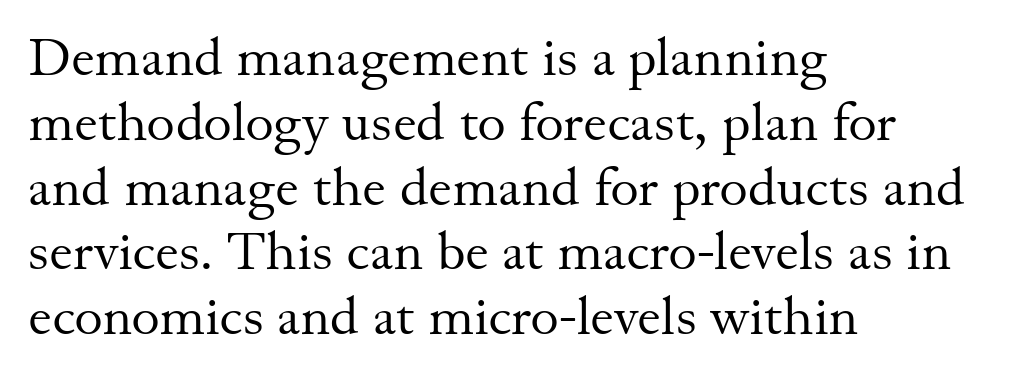
The image shows 54 px regular-weight serif type, upright; set left-aligned, line spacing 1.2x, normal letter spacing, not underlined; medium stroke contrast and a small x-height.
